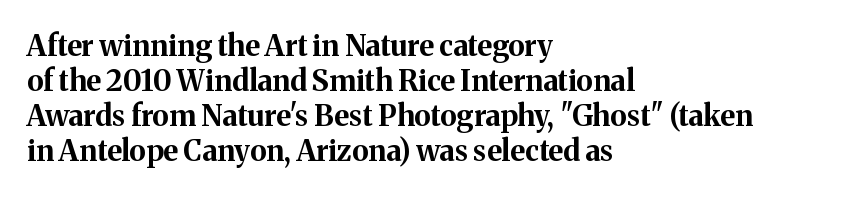
The image shows 29 px bold serif type, upright; set left-aligned, line spacing 1.21x, normal letter spacing, not underlined; medium stroke contrast and a medium x-height.
